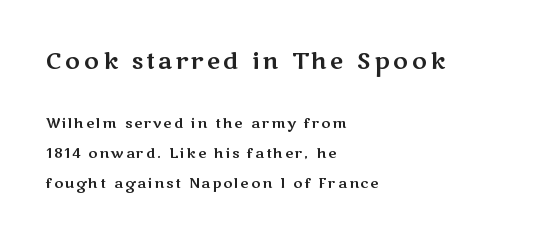
Nobody drew a line under any word here. Posture: upright roman. Is the lower block the larger one? No — the upper block carries the bigger type. The vertical gap from one line to the next is large. Typeset ragged right — the left edge is the straight one.
